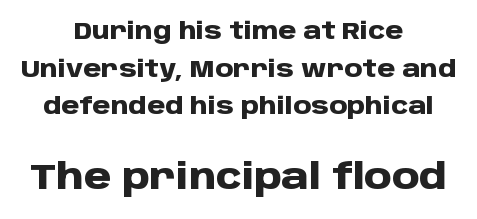
The image shows 35 px heavy sans-serif type, upright; set centered, normal line spacing (1.64x), normal letter spacing, not underlined; the second (bottom) block is 1.52x larger; low stroke contrast and a large x-height.
